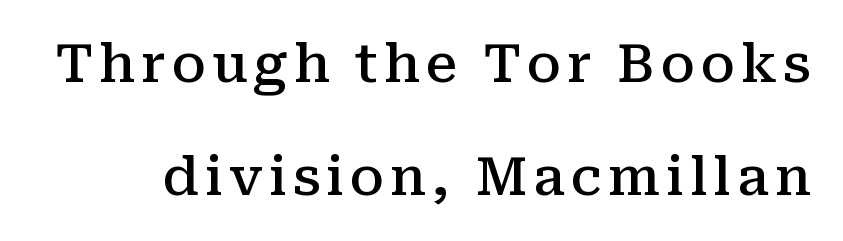
Q: Is the text bold? A: Semi-bold.
Q: Is the text italic (slanted)? A: No, it is upright.
Q: Is the typeface a serif or a sans-serif typeface? A: Serif.
Q: Is the text underlined? A: No.
Q: Is the spacing between lines tight, normal or loose? A: Loose.
Q: Width (condensed, normal, or wide)? A: Normal.
Q: Stroke contrast? A: Medium.
Q: x-height? A: Medium.
Q: Monospaced? A: No.
